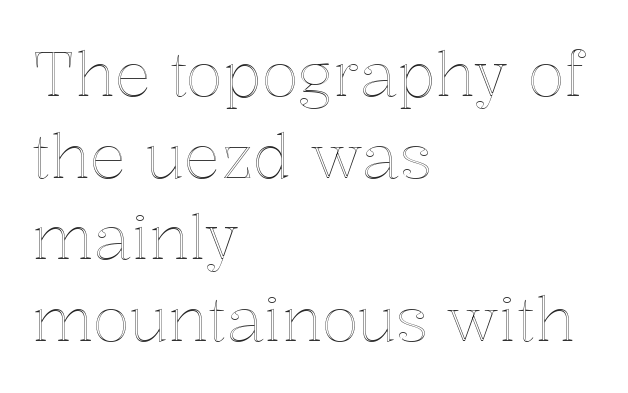
The image shows 61 px text type, upright; set left-aligned, normal line spacing (1.34x), normal letter spacing, not underlined; a medium x-height.
